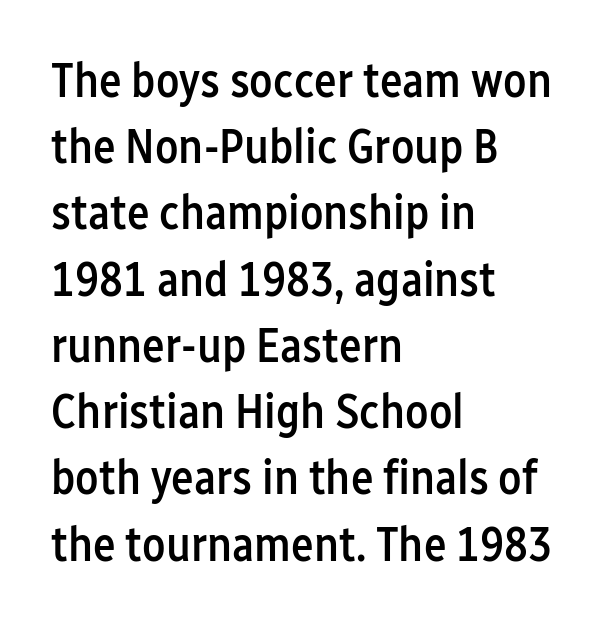
The letters advance in unequal steps, a hallmark of proportional type. Line beginnings align vertically; line endings do not. The passage shown stacks its lines at a standard gap. No feet cap the strokes, marking this as sans-serif type. The axis of the letterforms is exactly vertical.
